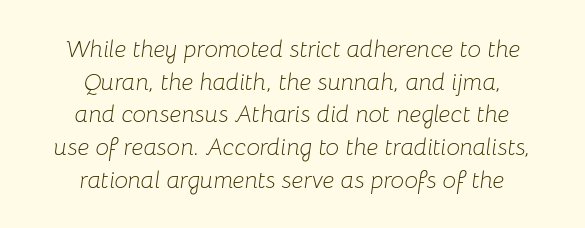
{"italic": "yes", "lean": "right", "slant_degrees": 8, "bold": "no", "underline": "no", "align": "center", "line_spacing": "normal", "line_spacing_ratio": 1.36, "letter_spacing": "normal", "letter_spacing_em": 0.0, "glyph_px": 24}
